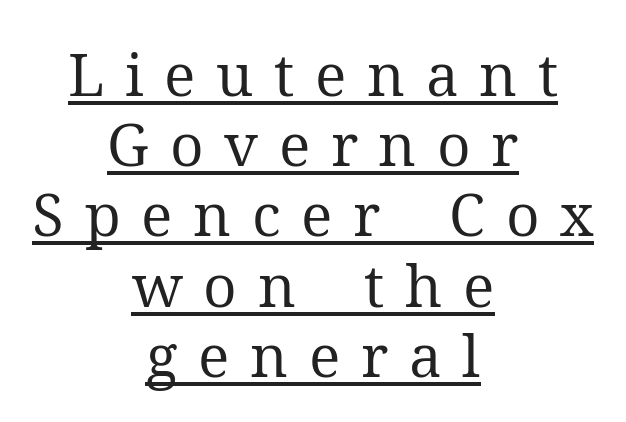
Typographically, this falls in the serif category. The rendering positions every line midway between the sides. The passage shown is not bold in any degree. Words appear elongated and porous because spacing is wide.
